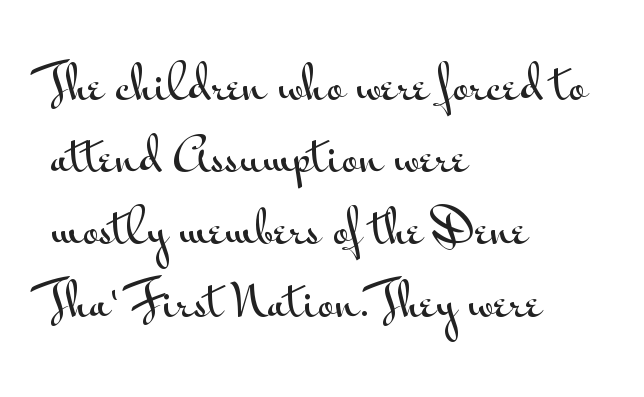
{"serif": "no", "width": "wide", "stroke_contrast": "medium", "x_height": "small", "monospaced": "no", "underline": "no", "align": "left", "line_spacing": "normal", "line_spacing_ratio": 1.57, "letter_spacing": "normal", "letter_spacing_em": 0.0, "glyph_px": 46}
